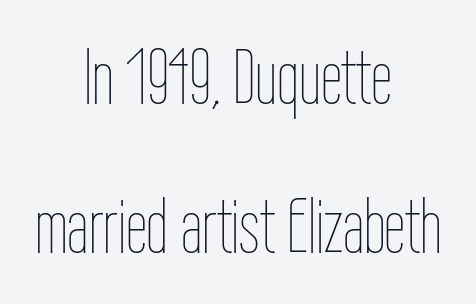
It's the straight-up-and-down kind of type. This rendering uses center alignment, leaving both contours irregular but symmetric. Type without underlining. Varying glyph widths throughout — classic text-font behaviour.
